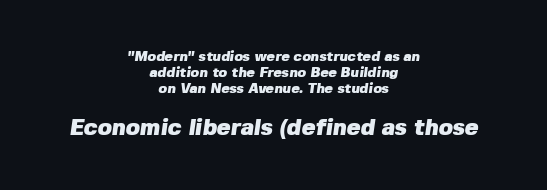
The image shows 23 px bold type; set centered, tight line spacing (1.15x), normal letter spacing, not underlined; the second (bottom) block is 1.64x larger.
